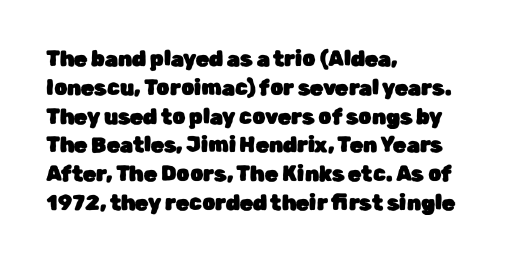
{"italic": "no", "underline": "no", "align": "left", "line_spacing": "normal", "line_spacing_ratio": 1.37, "letter_spacing": "normal", "letter_spacing_em": 0.0, "glyph_px": 21}
